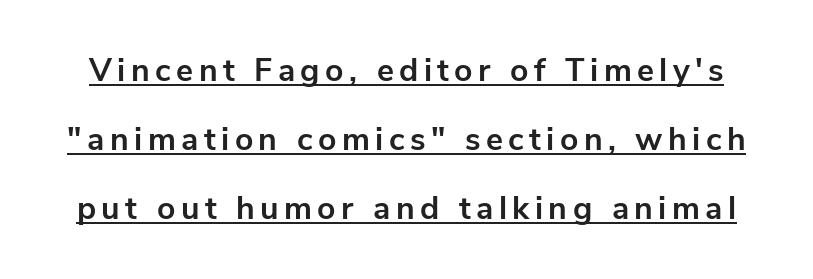
The typesetting leans heavy: a genuine bold. Looks like regular typesetting: each glyph gets only the width it needs. This is roman type, the default non-slanted kind. The typeface chosen for these lines omits serifs. Compared with typical paragraphs, the rows here are farther apart.
